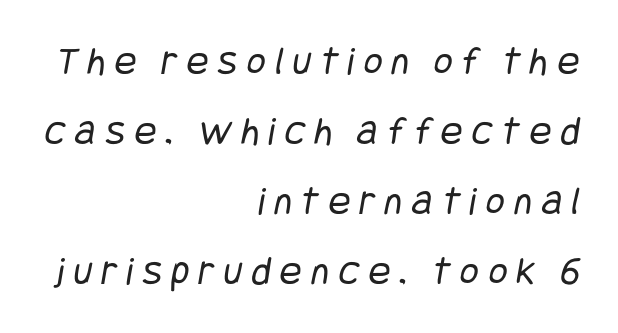
{"serif": "no", "bold": "no", "weight": "regular", "width": "condensed", "stroke_contrast": "low", "x_height": "large", "underline": "no", "align": "right", "line_spacing_ratio": 1.71, "letter_spacing": "wide", "letter_spacing_em": 0.23, "glyph_px": 41}
